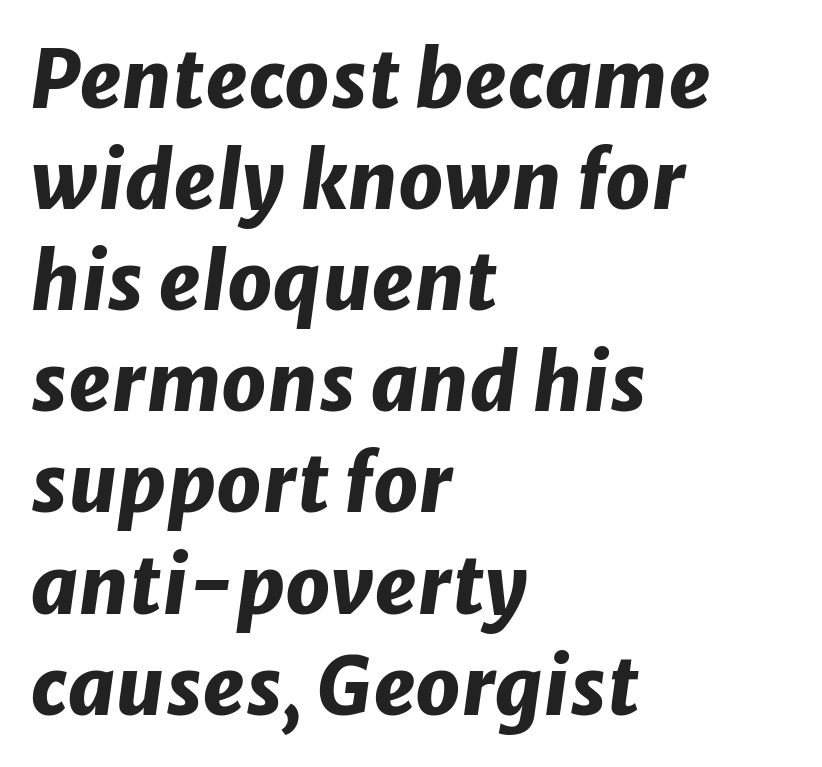
The passage shown is emphatically bold. Check the space under the baseline: it is left empty. No extra tracking has been applied to these lines. Each letter keeps its own natural width here, so spacing adapts to shape. The leading is moderate, giving the passage an even texture.
